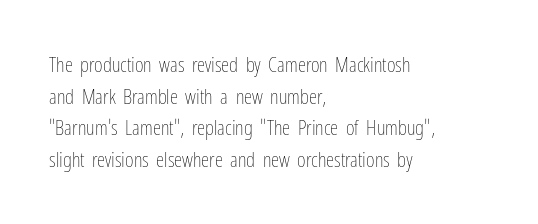
The image shows 21 px text type, upright; set left-aligned, normal line spacing (1.51x), normal letter spacing, not underlined.
